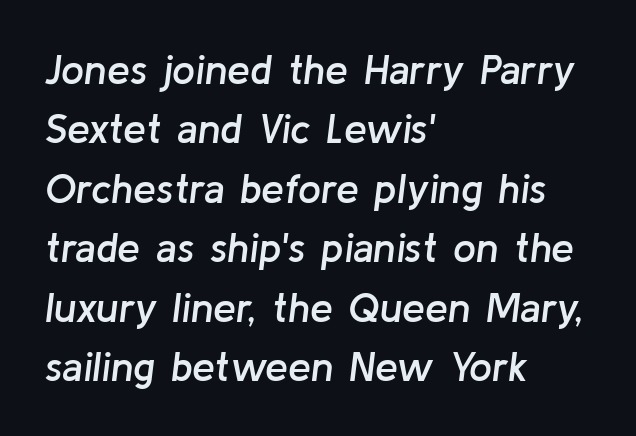
The strip under each line holds only bare page. Does the copy run flush right? No — it runs flush left. A typesetter would call this proportional, since set widths differ per character. Would a proofreader flag this as italicized? Yes. Emphasis by weight is partial: semibold. This sample keeps an unexceptional amount of space between lines.
